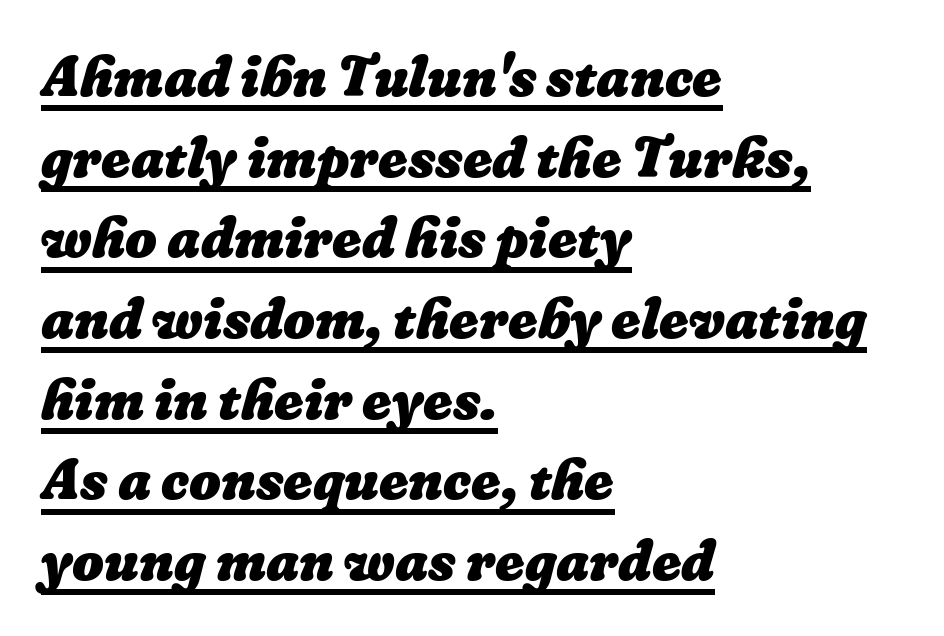
{"bold": "yes", "weight": "heavy", "width": "normal", "stroke_contrast": "low", "x_height": "medium", "monospaced": "no", "underline": "yes", "align": "left", "line_spacing": "normal", "line_spacing_ratio": 1.44, "letter_spacing": "normal", "letter_spacing_em": 0.0, "glyph_px": 56}
